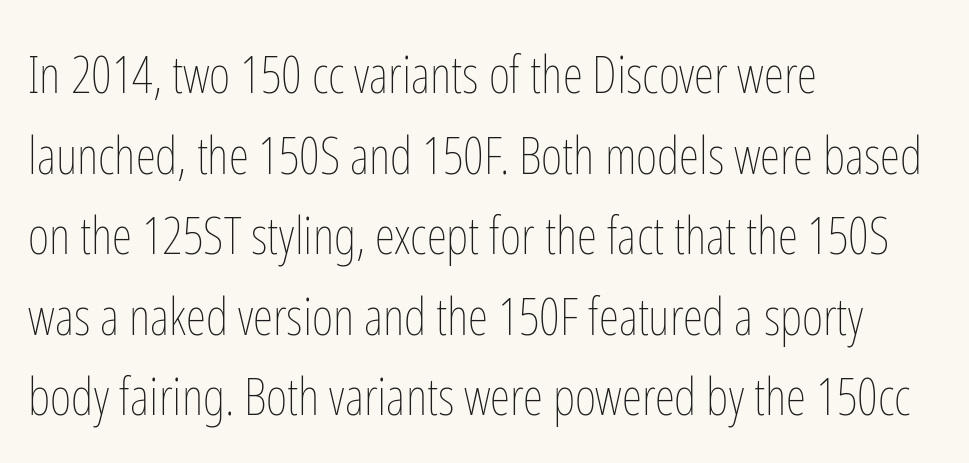
Q: Is the text bold? A: No.
Q: Is the text italic (slanted)? A: No, it is upright.
Q: Is the text underlined? A: No.
Q: How is the paragraph aligned? A: Left-aligned.
Q: Is the spacing between letters normal or unusually wide? A: Normal.
Q: Is the spacing between lines tight, normal or loose? A: Normal.
Q: Width (condensed, normal, or wide)? A: Condensed.
Q: Stroke contrast? A: Low.
Q: x-height? A: Medium.
Q: Monospaced? A: No.
